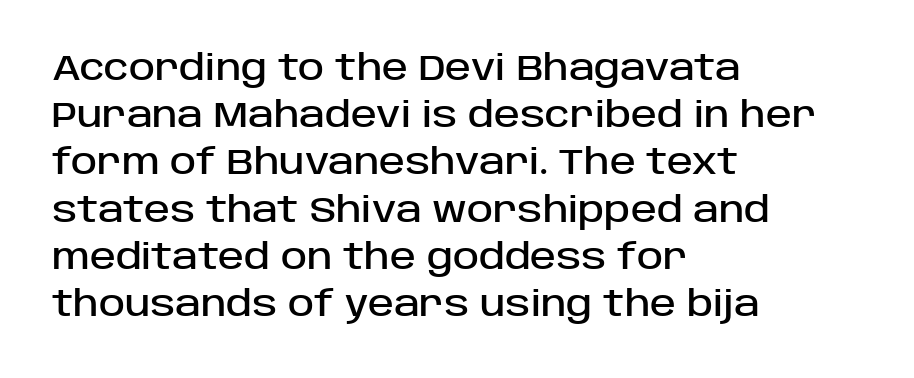
Q: Is the text italic (slanted)? A: No, it is upright.
Q: Is the typeface a serif or a sans-serif typeface? A: Sans-serif.
Q: Is the text underlined? A: No.
Q: How is the paragraph aligned? A: Left-aligned.
Q: Is the spacing between letters normal or unusually wide? A: Normal.
Q: Is the spacing between lines tight, normal or loose? A: Normal.
Q: Width (condensed, normal, or wide)? A: Normal.
Q: Stroke contrast? A: Low.
Q: x-height? A: Large.
Q: Monospaced? A: No.
